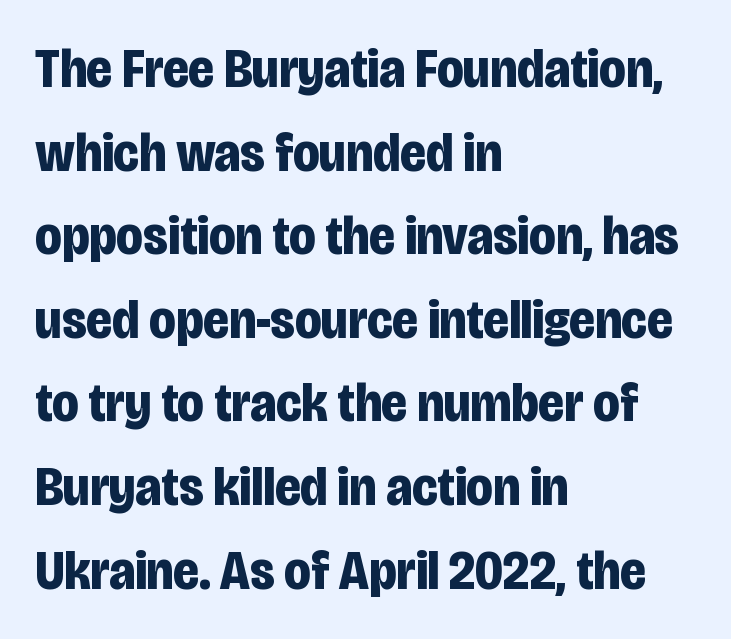
{"serif": "no", "italic": "no", "bold": "yes", "weight": "bold", "width": "condensed", "stroke_contrast": "low", "x_height": "large", "monospaced": "no", "underline": "no", "align": "left", "line_spacing": "normal", "line_spacing_ratio": 1.52, "letter_spacing": "normal", "letter_spacing_em": 0.0, "glyph_px": 55}
